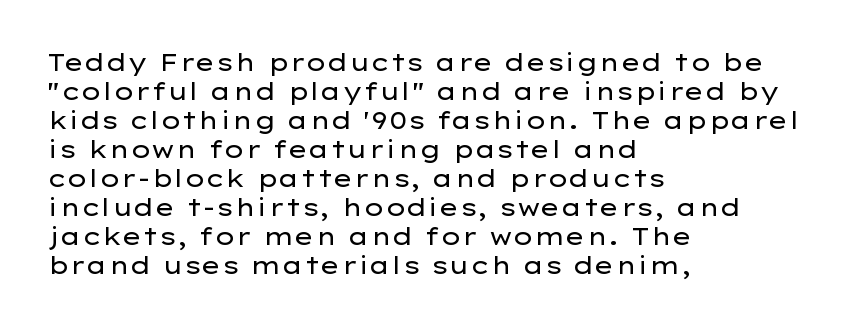
Q: Is the text bold? A: No.
Q: Is the text italic (slanted)? A: No, it is upright.
Q: Is the text underlined? A: No.
Q: How is the paragraph aligned? A: Left-aligned.
Q: Is the spacing between letters normal or unusually wide? A: Normal.
